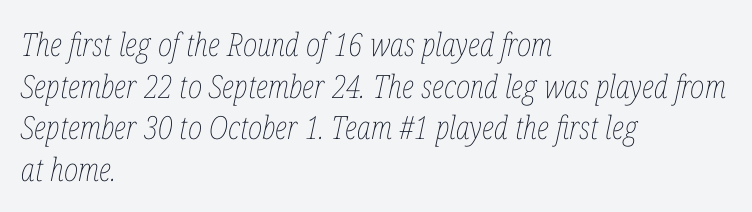
{"italic": "yes", "lean": "right", "slant_degrees": 12, "bold": "no", "weight": "thin", "width": "condensed", "stroke_contrast": "low", "x_height": "medium", "monospaced": "no", "underline": "no", "align": "left", "line_spacing": "normal", "line_spacing_ratio": 1.3, "letter_spacing": "normal", "letter_spacing_em": 0.0, "glyph_px": 32}
